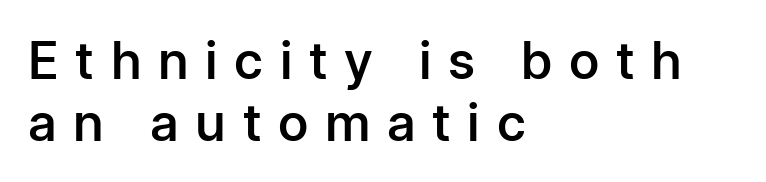
{"serif": "no", "italic": "no", "bold": "semi", "weight": "semibold", "width": "normal", "stroke_contrast": "low", "x_height": "medium", "monospaced": "no", "underline": "no", "align": "left", "line_spacing_ratio": 1.19, "letter_spacing": "wide", "letter_spacing_em": 0.32, "glyph_px": 52}
